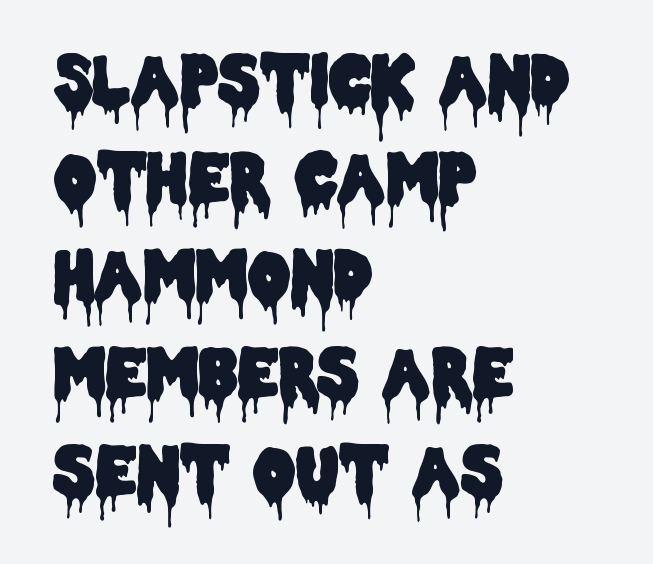
The image shows 66 px condensed sans-serif type, upright; set left-aligned, normal line spacing (1.48x), normal letter spacing, not underlined; low stroke contrast and a large x-height.
